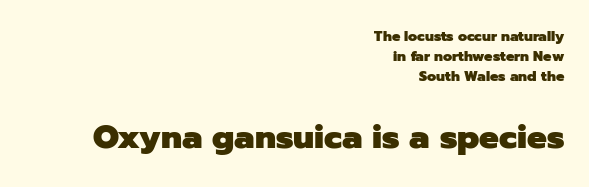
{"serif": "no", "italic": "no", "bold": "yes", "weight": "heavy", "width": "normal", "stroke_contrast": "low", "x_height": "medium", "monospaced": "no", "underline": "no", "align": "right", "line_spacing": "normal", "line_spacing_ratio": 1.44, "letter_spacing": "normal", "letter_spacing_em": 0.0, "larger_block": "second", "size_ratio": 2.36, "glyph_px": 33}
